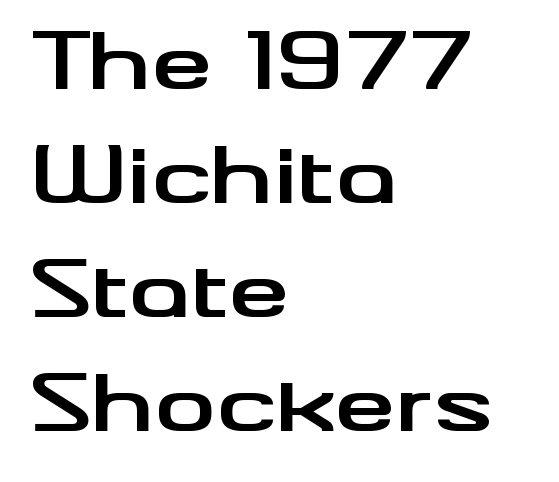
The image shows 77 px bold, wide sans-serif type, upright; set left-aligned, normal line spacing (1.48x), normal letter spacing, not underlined; medium stroke contrast and a small x-height.
